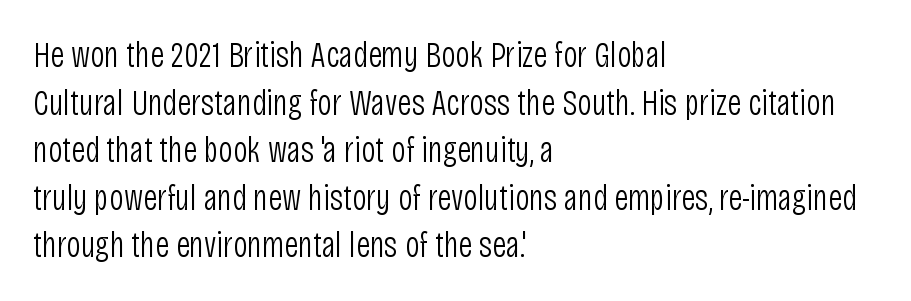
The image shows 36 px light, condensed sans-serif type, upright; set left-aligned, normal line spacing (1.32x), normal letter spacing, not underlined; low stroke contrast and a large x-height.
